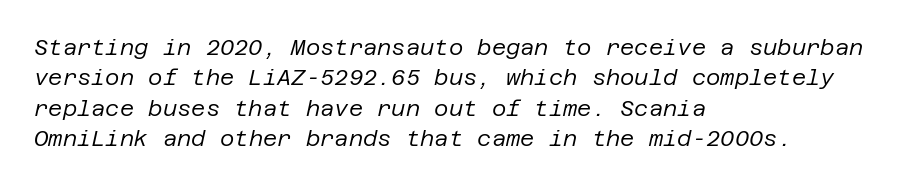
The image shows 22 px text type, italic (leaning right); set left-aligned, normal line spacing (1.38x), normal letter spacing, not underlined.
